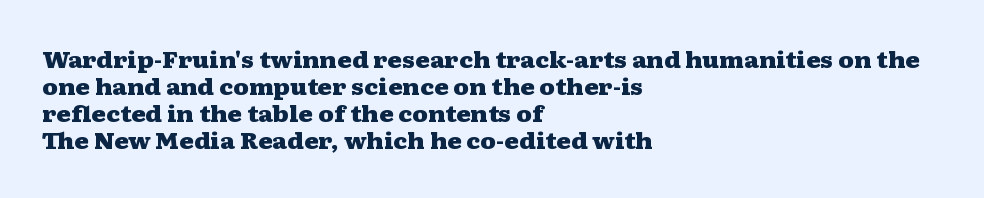
Q: Is the text bold? A: Yes.
Q: Is the text italic (slanted)? A: No, it is upright.
Q: Is the text underlined? A: No.
Q: How is the paragraph aligned? A: Left-aligned.
Q: Is the spacing between letters normal or unusually wide? A: Normal.
